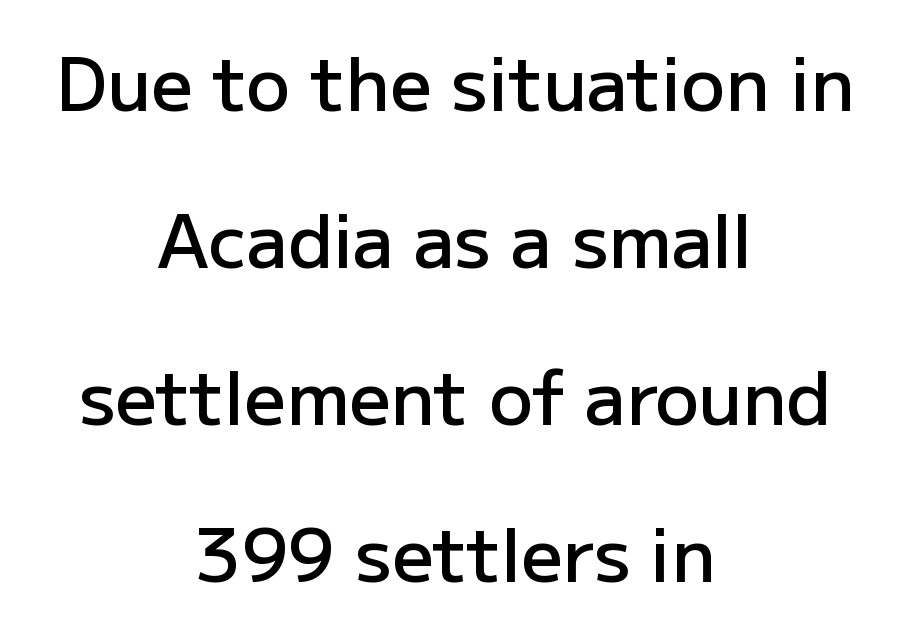
Do the characters align in a grid? No, the font is proportional. Caption: semibold face, moderately heavy strokes. Every character sits straight up, as roman type does. A clean baseline with only descenders dipping below it. The rendering positions every line midway between the sides.
